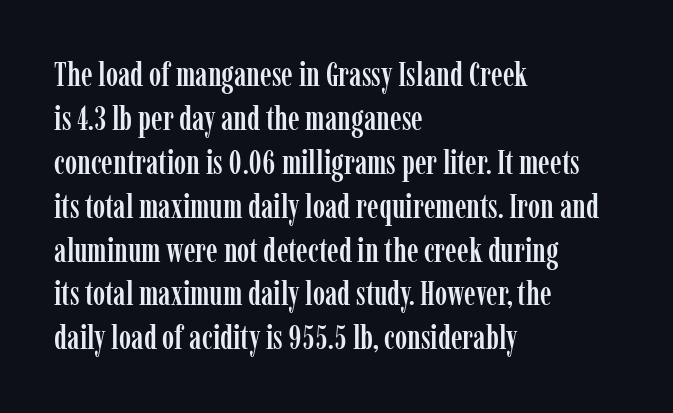
Q: Is the text italic (slanted)? A: No, it is upright.
Q: Is the typeface a serif or a sans-serif typeface? A: Serif.
Q: Is the text underlined? A: No.
Q: How is the paragraph aligned? A: Left-aligned.
Q: Is the spacing between letters normal or unusually wide? A: Normal.
Q: Is the spacing between lines tight, normal or loose? A: Normal.
Q: Width (condensed, normal, or wide)? A: Condensed.
Q: Stroke contrast? A: Low.
Q: x-height? A: Medium.
Q: Monospaced? A: No.
